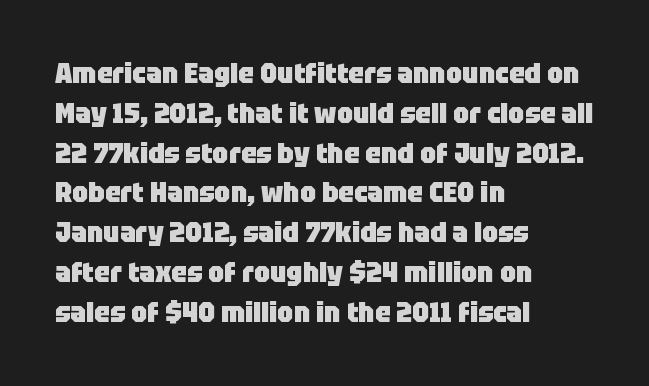
The font's upright variant was chosen for this text. Leftover space on each line is placed entirely after the last word. Each letter's strokes conclude bluntly, with no projecting serifs. These lines are rendered in a variable-pitch font. Descender tails drop into unmarked territory.
